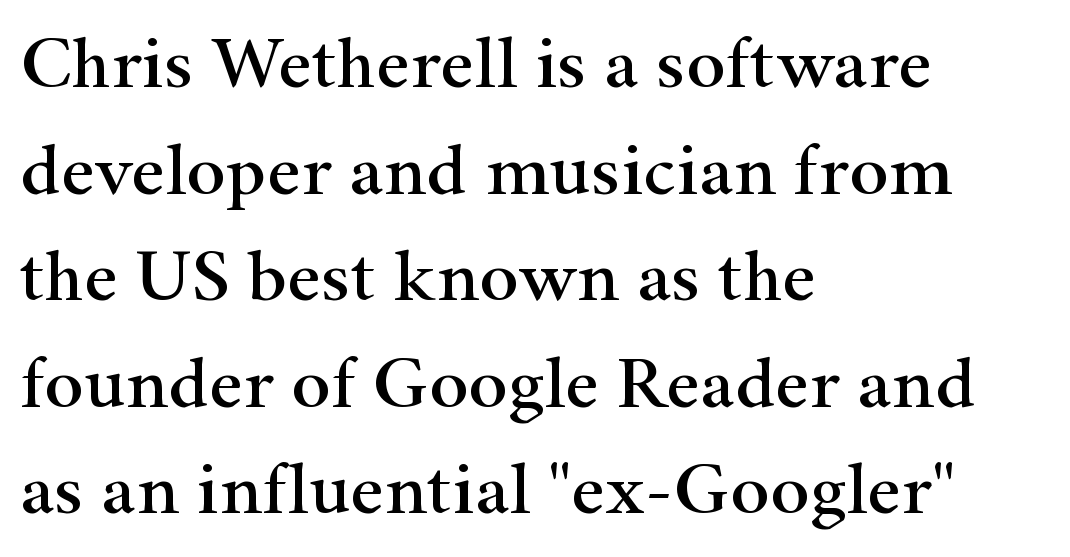
How would I describe the line gaps? Plain and ordinary. Look at the tracking — it's just the regular setting, nothing added. Check the space under the baseline: it is left empty. Each letter keeps its own natural width here, so spacing adapts to shape. Each letter's strokes conclude with small projecting serifs. Nope, not italic — everything's standing straight.
